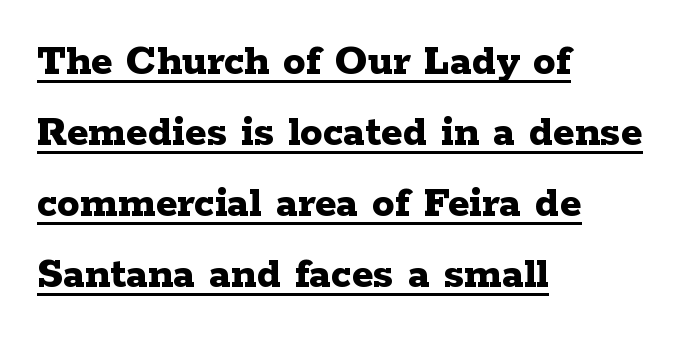
Q: Is the text bold? A: Yes.
Q: Is the text italic (slanted)? A: No, it is upright.
Q: Is the typeface a serif or a sans-serif typeface? A: Serif.
Q: Is the text underlined? A: Yes.
Q: How is the paragraph aligned? A: Left-aligned.
Q: Is the spacing between letters normal or unusually wide? A: Normal.
Q: Is the spacing between lines tight, normal or loose? A: Normal.
Q: Width (condensed, normal, or wide)? A: Wide.
Q: Stroke contrast? A: Low.
Q: x-height? A: Medium.
Q: Monospaced? A: No.
